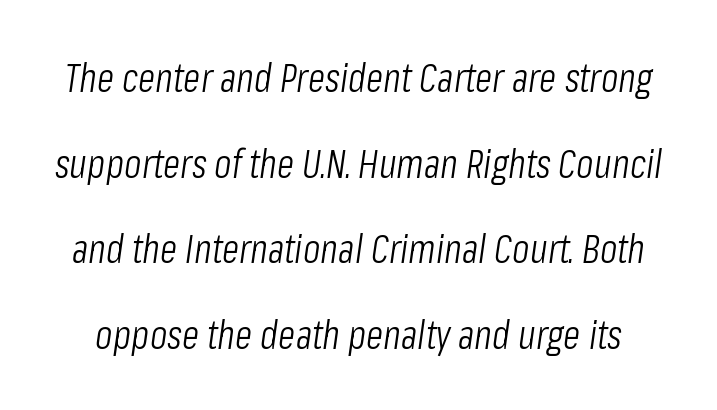
Q: Is the text bold? A: No.
Q: Is the text italic (slanted)? A: Yes, it leans right by about 8 degrees.
Q: Is the text underlined? A: No.
Q: Is the spacing between letters normal or unusually wide? A: Normal.
Q: Is the spacing between lines tight, normal or loose? A: Loose.
Q: Width (condensed, normal, or wide)? A: Condensed.
Q: Stroke contrast? A: Low.
Q: x-height? A: Medium.
Q: Monospaced? A: No.
